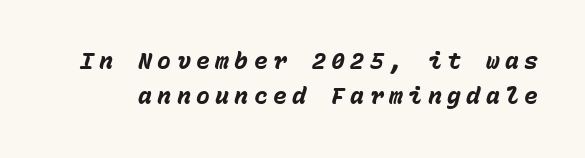
{"italic": "yes", "lean": "right", "slant_degrees": 15, "bold": "yes", "underline": "no", "line_spacing": "normal", "line_spacing_ratio": 1.53, "letter_spacing": "wide", "letter_spacing_em": 0.24, "glyph_px": 23}
